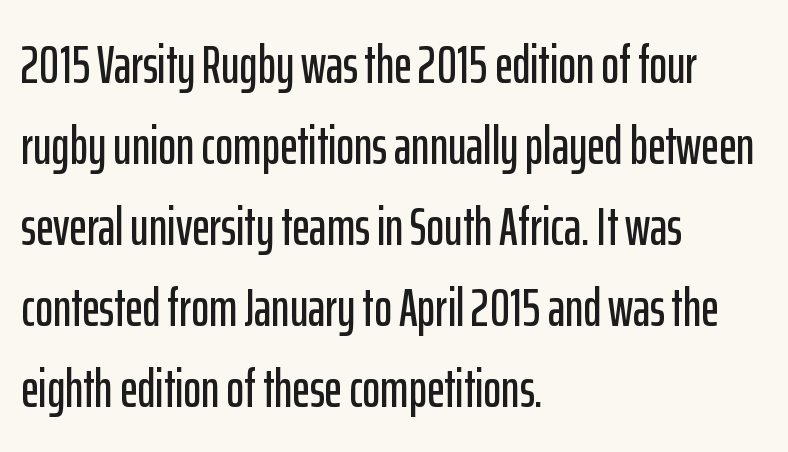
The image shows 54 px condensed sans-serif type, upright; set left-aligned, normal line spacing (1.5x), normal letter spacing, not underlined; low stroke contrast and a medium x-height.
